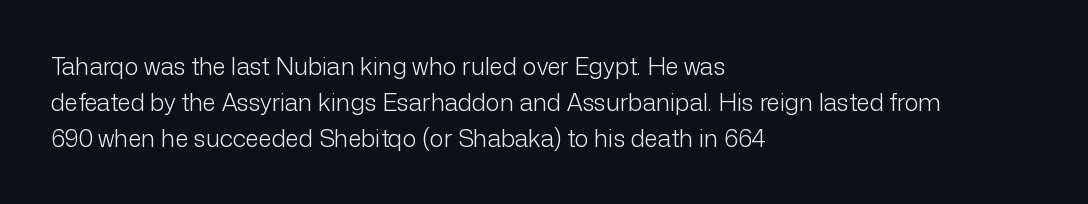
{"italic": "no", "bold": "no", "underline": "no", "align": "left", "line_spacing": "normal", "line_spacing_ratio": 1.49, "letter_spacing": "normal", "letter_spacing_em": 0.0, "glyph_px": 24}
